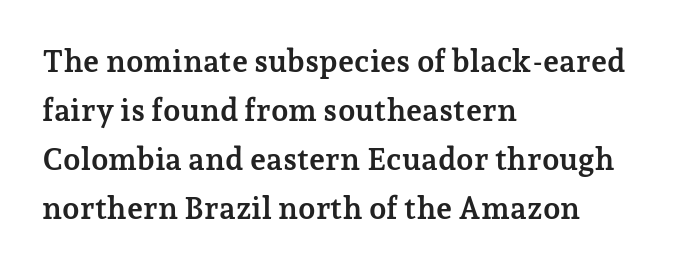
The image shows 31 px semibold serif type, upright; set left-aligned, normal line spacing (1.58x), normal letter spacing, not underlined; low stroke contrast and a medium x-height.
